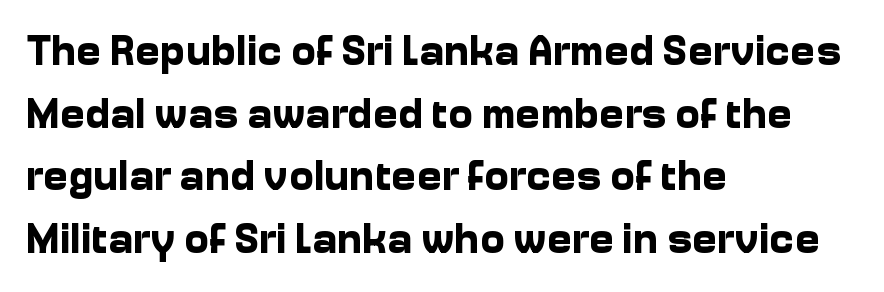
The image shows 42 px bold sans-serif type, upright; set left-aligned, normal line spacing (1.49x), normal letter spacing, not underlined; low stroke contrast and a medium x-height.
